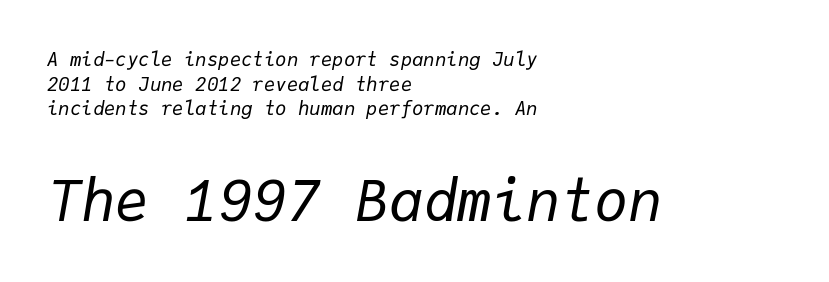
The following chunk of copy outweighs the initial chunk in type size. Monospaced: the letters line up in strict vertical columns. The lines are quadded left. Rows of type keep a routine distance in the vertical direction.
